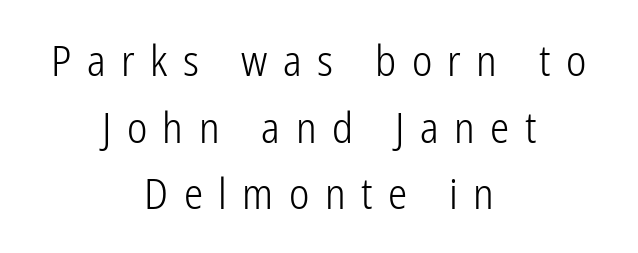
Q: Is the text bold? A: No.
Q: Is the text italic (slanted)? A: No, it is upright.
Q: Is the typeface a serif or a sans-serif typeface? A: Sans-serif.
Q: Is the text underlined? A: No.
Q: How is the paragraph aligned? A: Centered.
Q: Is the spacing between letters normal or unusually wide? A: Unusually wide.
Q: Is the spacing between lines tight, normal or loose? A: Normal.
Q: Width (condensed, normal, or wide)? A: Condensed.
Q: Stroke contrast? A: Low.
Q: x-height? A: Medium.
Q: Monospaced? A: No.
